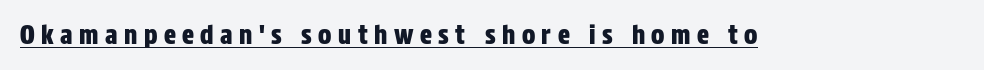
Q: Is the text italic (slanted)? A: No, it is upright.
Q: Is the text underlined? A: Yes.
Q: Is the spacing between letters normal or unusually wide? A: Unusually wide.
